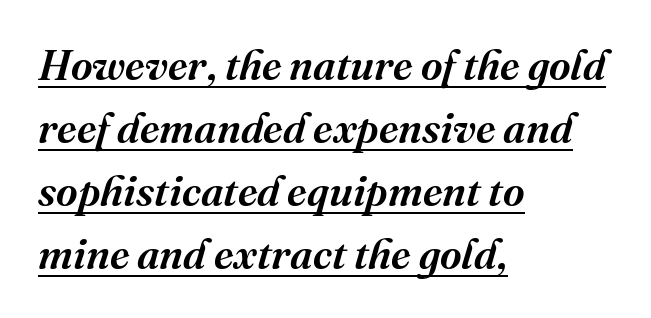
The image shows 42 px semibold serif type, italic (leaning right); set left-aligned, normal line spacing (1.5x), normal letter spacing, underlined; medium stroke contrast and a medium x-height.
